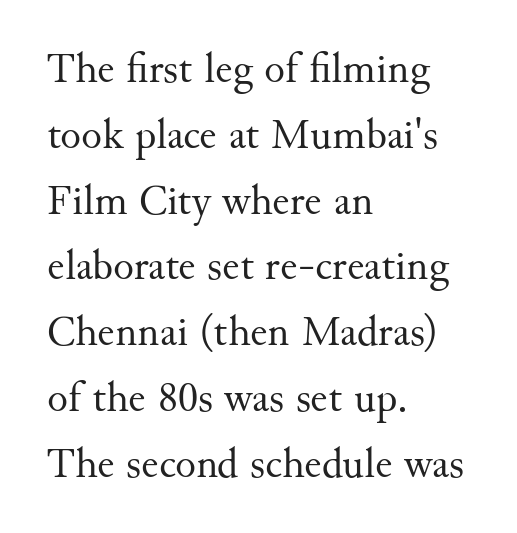
Q: Is the text bold? A: No.
Q: Is the text italic (slanted)? A: No, it is upright.
Q: Is the typeface a serif or a sans-serif typeface? A: Serif.
Q: Is the text underlined? A: No.
Q: How is the paragraph aligned? A: Left-aligned.
Q: Is the spacing between letters normal or unusually wide? A: Normal.
Q: Is the spacing between lines tight, normal or loose? A: Normal.
Q: Width (condensed, normal, or wide)? A: Normal.
Q: Stroke contrast? A: Medium.
Q: x-height? A: Small.
Q: Monospaced? A: No.
